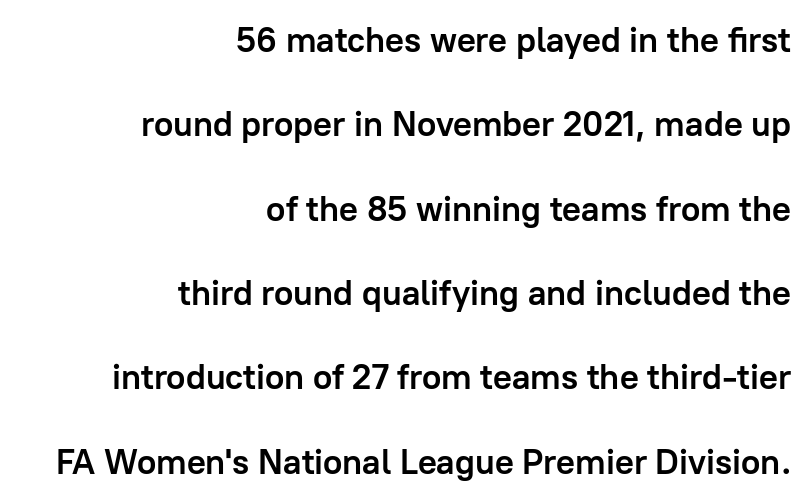
{"serif": "no", "italic": "no", "bold": "yes", "weight": "semibold", "width": "normal", "stroke_contrast": "low", "x_height": "medium", "monospaced": "no", "underline": "no", "align": "right", "line_spacing": "loose", "line_spacing_ratio": 2.41, "letter_spacing": "normal", "letter_spacing_em": 0.0, "glyph_px": 35}
